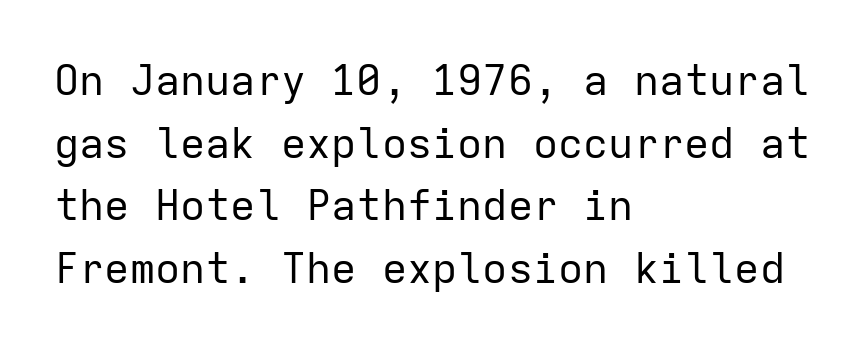
{"serif": "no", "italic": "no", "bold": "no", "weight": "regular", "width": "normal", "stroke_contrast": "low", "x_height": "medium", "monospaced": "yes", "underline": "no", "align": "left", "line_spacing": "normal", "line_spacing_ratio": 1.49, "letter_spacing": "normal", "letter_spacing_em": 0.0, "glyph_px": 42}
